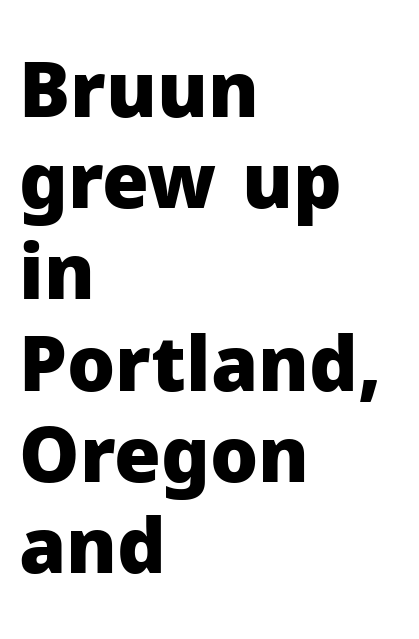
Does the copy run flush right? No — it runs flush left. This rendering employs a face without finishing strokes, i.e., a sans-serif. The axis of the letterforms is exactly vertical. Underline: absent.
